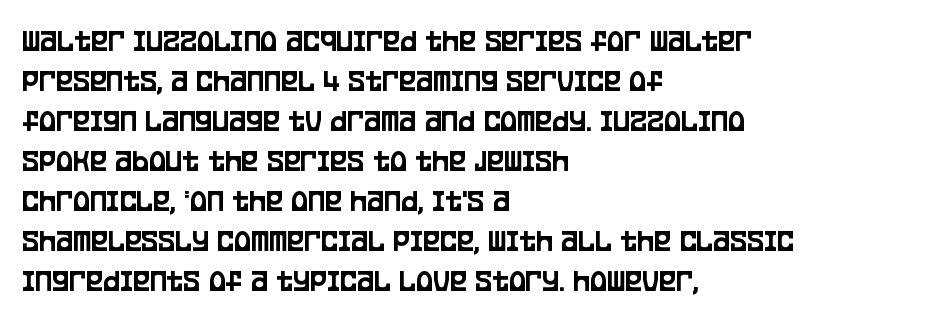
{"serif": "no", "italic": "no", "width": "condensed", "stroke_contrast": "low", "x_height": "large", "monospaced": "no", "underline": "no", "align": "left", "line_spacing": "normal", "line_spacing_ratio": 1.25, "letter_spacing": "normal", "letter_spacing_em": 0.0, "glyph_px": 32}
